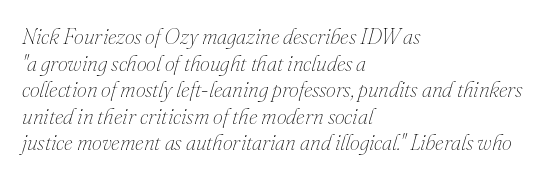
{"italic": "yes", "lean": "right", "slant_degrees": 16, "bold": "no", "underline": "no", "align": "left", "line_spacing_ratio": 1.21, "letter_spacing": "normal", "letter_spacing_em": 0.0, "glyph_px": 22}
